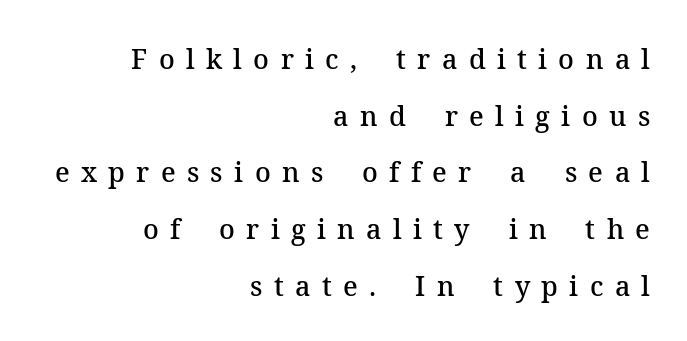
Q: Is the text bold? A: Semi-bold.
Q: Is the text italic (slanted)? A: No, it is upright.
Q: Is the text underlined? A: No.
Q: How is the paragraph aligned? A: Right-aligned.
Q: Is the spacing between letters normal or unusually wide? A: Unusually wide.
Q: Is the spacing between lines tight, normal or loose? A: Loose.
